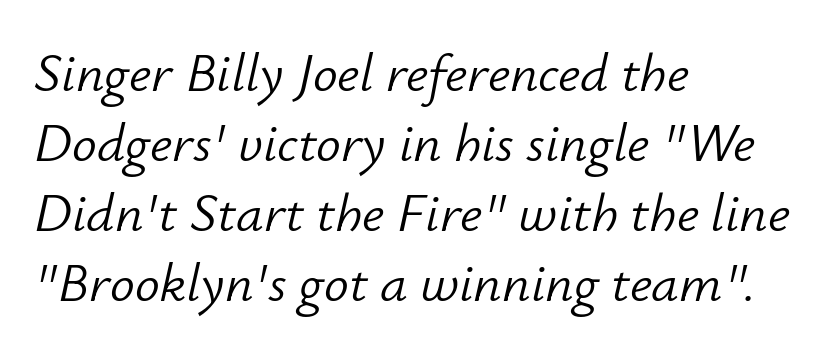
{"italic": "yes", "lean": "right", "slant_degrees": 12, "bold": "no", "weight": "light", "width": "normal", "stroke_contrast": "low", "x_height": "small", "monospaced": "no", "underline": "no", "align": "left", "line_spacing": "normal", "line_spacing_ratio": 1.27, "letter_spacing": "normal", "letter_spacing_em": 0.0, "glyph_px": 55}
